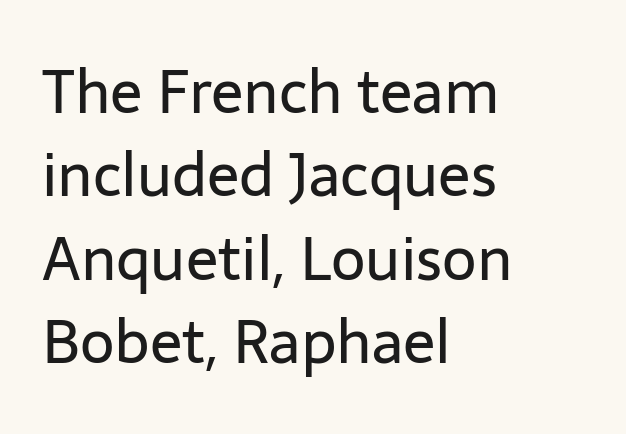
This is not heavy type; no bold has been used. Designer's note — italics off, roman on. Where is the straight margin? On the left. One glance says typical: line gaps are just what's usual. Varying glyph widths throughout — classic text-font behaviour.
